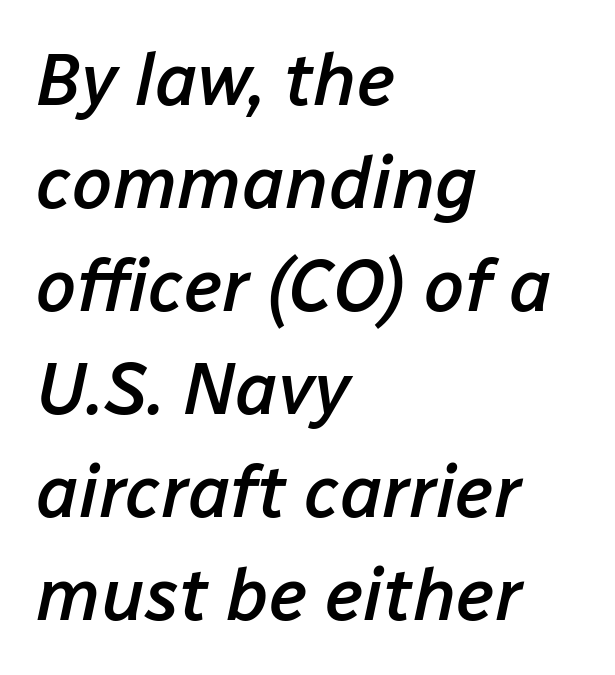
{"italic": "yes", "lean": "right", "slant_degrees": 12, "bold": "semi", "weight": "semibold", "width": "normal", "stroke_contrast": "low", "x_height": "medium", "monospaced": "no", "underline": "no", "align": "left", "line_spacing": "normal", "line_spacing_ratio": 1.41, "letter_spacing": "normal", "letter_spacing_em": 0.0, "glyph_px": 73}
